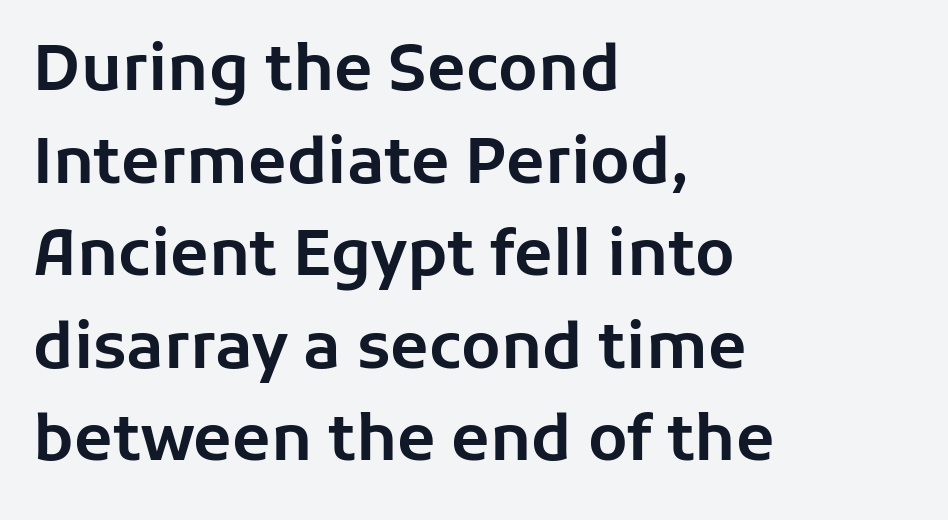
The image shows 63 px sans-serif type, upright; set left-aligned, normal line spacing (1.47x), normal letter spacing, not underlined; low stroke contrast and a medium x-height.
